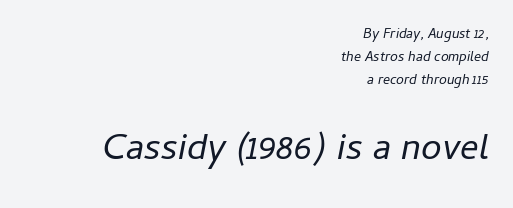
A typesetter would call this zero additional tracking. The text block is weighted toward the right margin, trailing off unevenly leftward. A normal amount of white space separates one row of letters from the next. Spacing verdict: proportional, widths tailored to each character.
